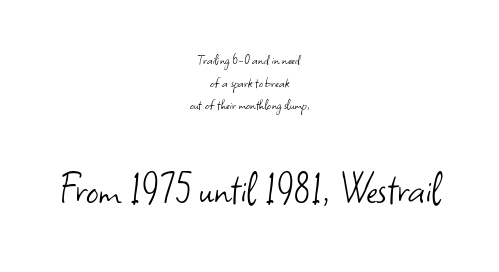
The image shows 49 px light sans-serif type; set centered, normal line spacing (1.42x), normal letter spacing, not underlined; the second (bottom) block is 3.06x larger; low stroke contrast and a small x-height.
